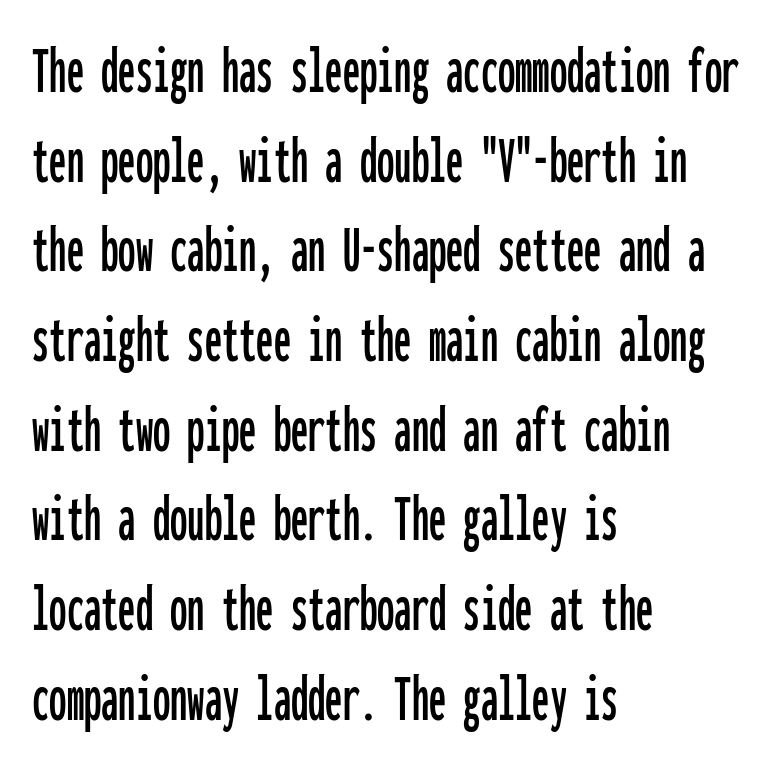
The image shows 69 px condensed sans-serif type, upright, monospaced; set left-aligned, normal line spacing (1.3x), normal letter spacing, not underlined; low stroke contrast and a medium x-height.
